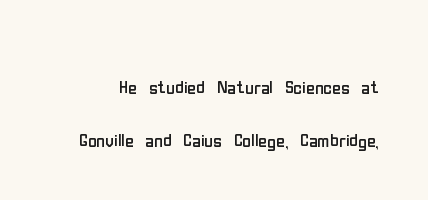
Q: Is the text bold? A: No.
Q: Is the text italic (slanted)? A: No, it is upright.
Q: Is the text underlined? A: No.
Q: Is the spacing between letters normal or unusually wide? A: Normal.
Q: Is the spacing between lines tight, normal or loose? A: Loose.
